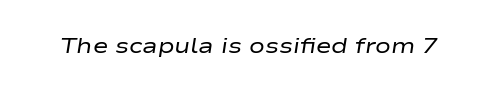
{"italic": "yes", "lean": "right", "slant_degrees": 9, "bold": "no", "underline": "no", "letter_spacing": "normal", "letter_spacing_em": 0.0, "glyph_px": 21}
